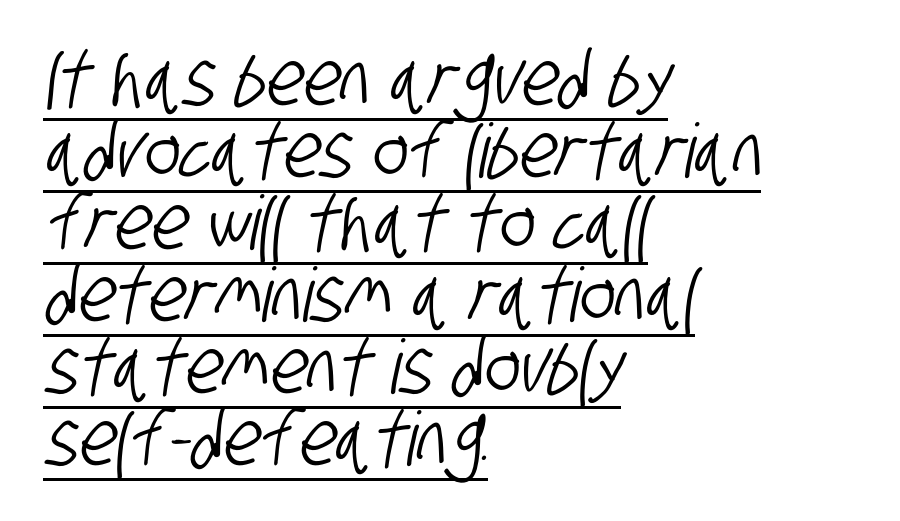
Q: Is the typeface a serif or a sans-serif typeface? A: Sans-serif.
Q: Is the text underlined? A: Yes.
Q: How is the paragraph aligned? A: Left-aligned.
Q: Is the spacing between letters normal or unusually wide? A: Normal.
Q: Is the spacing between lines tight, normal or loose? A: Tight.
Q: Width (condensed, normal, or wide)? A: Condensed.
Q: Stroke contrast? A: Low.
Q: x-height? A: Large.
Q: Monospaced? A: No.
